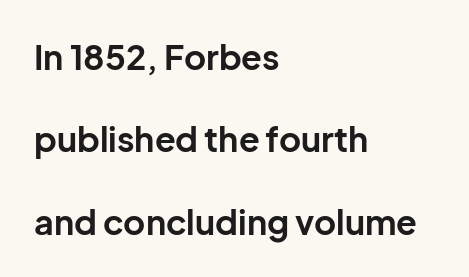
Q: Is the text bold? A: Yes.
Q: Is the text italic (slanted)? A: No, it is upright.
Q: Is the typeface a serif or a sans-serif typeface? A: Sans-serif.
Q: Is the text underlined? A: No.
Q: How is the paragraph aligned? A: Left-aligned.
Q: Is the spacing between letters normal or unusually wide? A: Normal.
Q: Is the spacing between lines tight, normal or loose? A: Loose.
Q: Width (condensed, normal, or wide)? A: Normal.
Q: Stroke contrast? A: Low.
Q: x-height? A: Medium.
Q: Monospaced? A: No.
